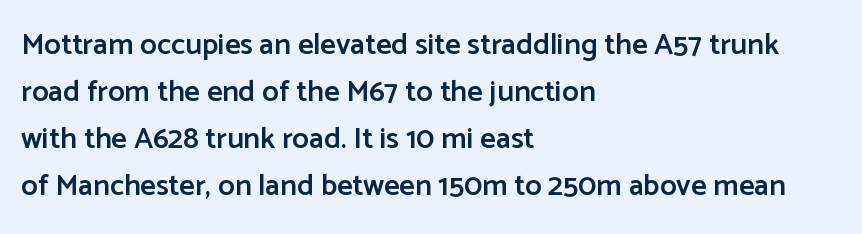
Q: Is the text bold? A: Semi-bold.
Q: Is the text italic (slanted)? A: No, it is upright.
Q: Is the typeface a serif or a sans-serif typeface? A: Sans-serif.
Q: Is the text underlined? A: No.
Q: How is the paragraph aligned? A: Left-aligned.
Q: Is the spacing between letters normal or unusually wide? A: Normal.
Q: Is the spacing between lines tight, normal or loose? A: Normal.
Q: Width (condensed, normal, or wide)? A: Normal.
Q: Stroke contrast? A: Low.
Q: x-height? A: Medium.
Q: Monospaced? A: No.
